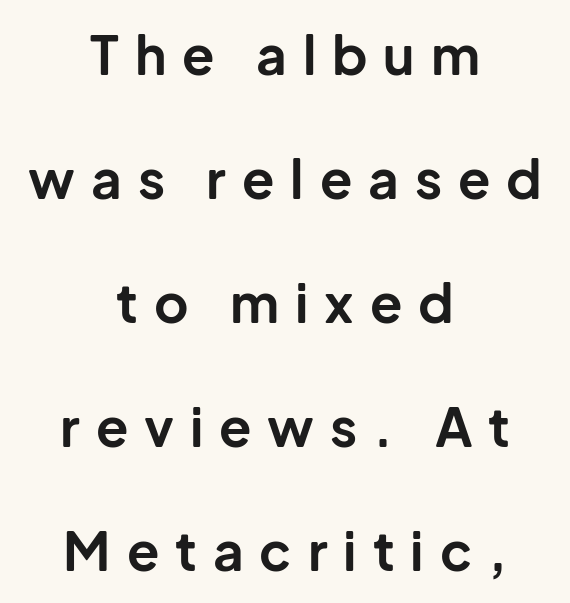
The image shows 53 px bold sans-serif type, upright; set centered, loose line spacing (2.34x), unusually wide letter spacing (+0.3 em), not underlined; low stroke contrast and a medium x-height.
